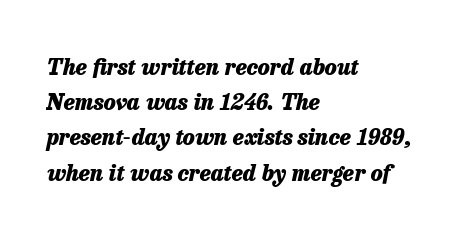
The image shows 22 px bold type, italic (leaning right); set left-aligned, normal line spacing (1.6x), normal letter spacing, not underlined.
